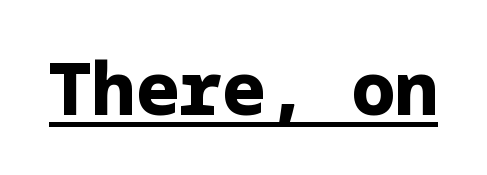
Chunky letters — that's bold for sure. These lines keep a tight, regular rhythm from letter to letter. Honestly, the underline is the first thing you notice here. In terms of letterform style, serifs are entirely absent.
